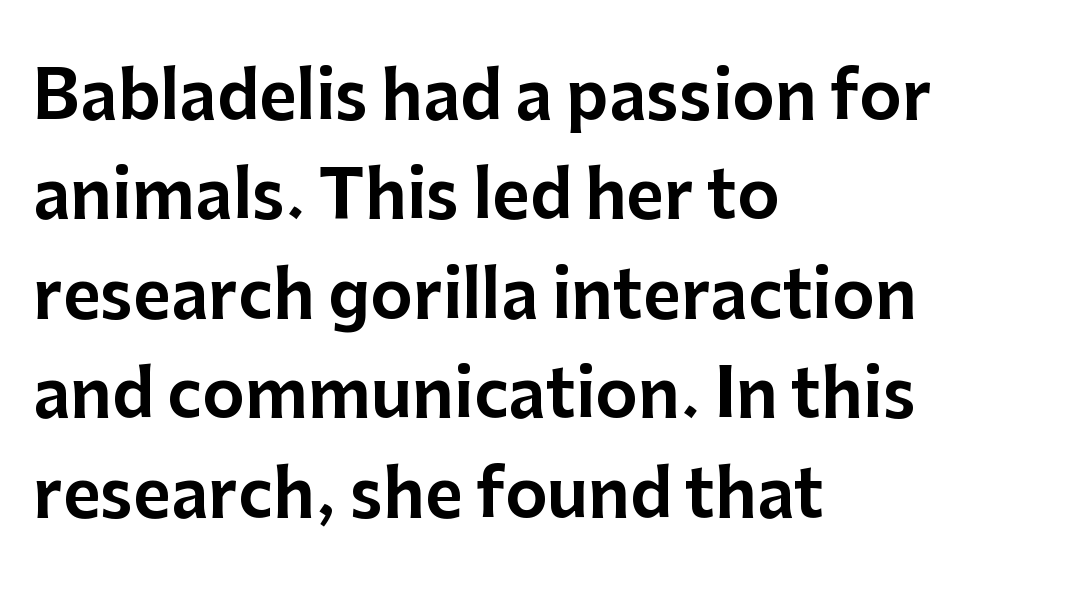
Look at the bottom of the vertical strokes: they stop flat, with no serifs. Does extra space separate the letters? No, they use regular spacing. The letters advance in unequal steps, a hallmark of proportional type. Compared with a centered layout, this one pins lines to the left instead. One glance says typical: line gaps are just what's usual. Glance below the letters and you will spot only blank space.
